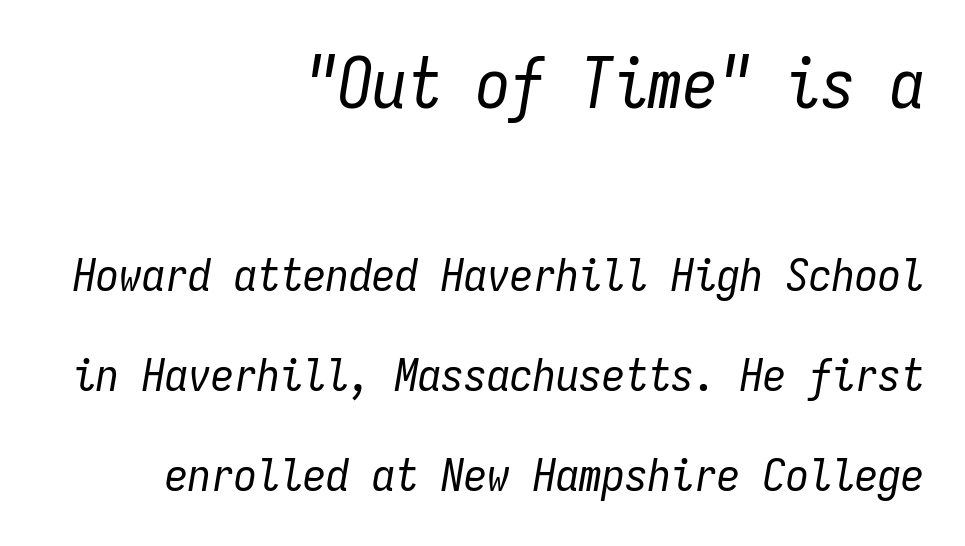
The passage is arranged like a letterhead date or caption credit — flush right. Here the designer chose a console-style face with uniform glyph widths. Observe the lean: these are italic letterforms. Standard letterfit; no display-style spreading of the glyphs. If you measured baseline to baseline, you'd find a long distance. The letters in the upper block stand taller than those in the block below.
